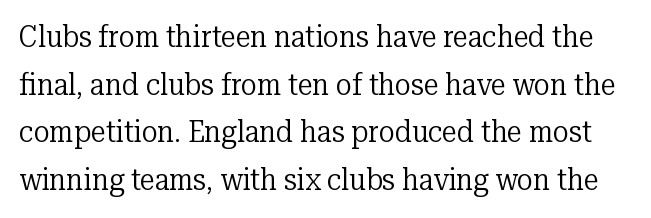
Q: Is the text bold? A: No.
Q: Is the text italic (slanted)? A: No, it is upright.
Q: Is the typeface a serif or a sans-serif typeface? A: Serif.
Q: Is the text underlined? A: No.
Q: Is the spacing between letters normal or unusually wide? A: Normal.
Q: Is the spacing between lines tight, normal or loose? A: Normal.
Q: Width (condensed, normal, or wide)? A: Normal.
Q: Stroke contrast? A: Low.
Q: x-height? A: Medium.
Q: Monospaced? A: No.
